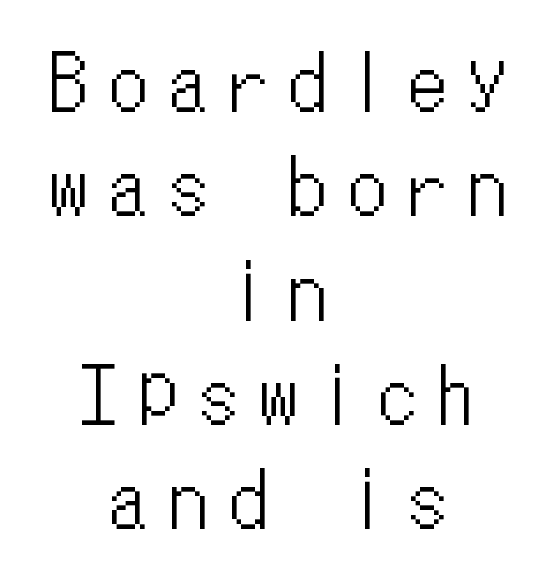
{"italic": "no", "width": "condensed", "stroke_contrast": "low", "x_height": "medium", "monospaced": "yes", "underline": "no", "align": "center", "line_spacing": "normal", "line_spacing_ratio": 1.41, "letter_spacing": "wide", "letter_spacing_em": 0.31, "glyph_px": 74}
